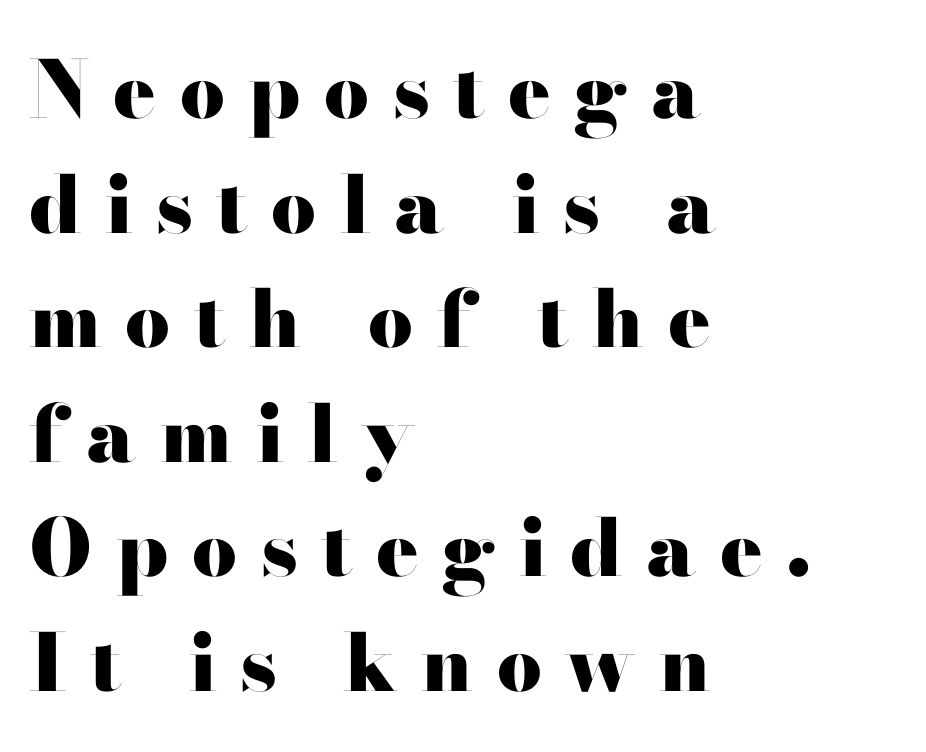
{"serif": "no", "italic": "no", "bold": "yes", "weight": "heavy", "width": "wide", "stroke_contrast": "high", "x_height": "small", "monospaced": "no", "underline": "no", "align": "left", "line_spacing": "normal", "line_spacing_ratio": 1.45, "letter_spacing": "wide", "letter_spacing_em": 0.3, "glyph_px": 79}
